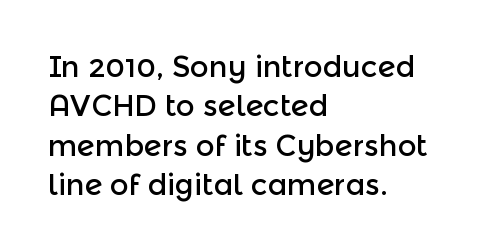
The image shows 29 px sans-serif type, upright; set left-aligned, normal line spacing (1.36x), normal letter spacing, not underlined; a medium x-height.
